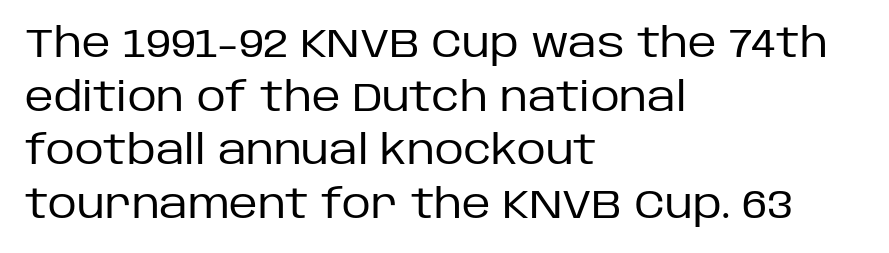
{"serif": "no", "italic": "no", "bold": "no", "weight": "regular", "width": "normal", "stroke_contrast": "low", "x_height": "large", "monospaced": "no", "underline": "no", "align": "left", "line_spacing": "normal", "line_spacing_ratio": 1.34, "letter_spacing": "normal", "letter_spacing_em": 0.0, "glyph_px": 40}
